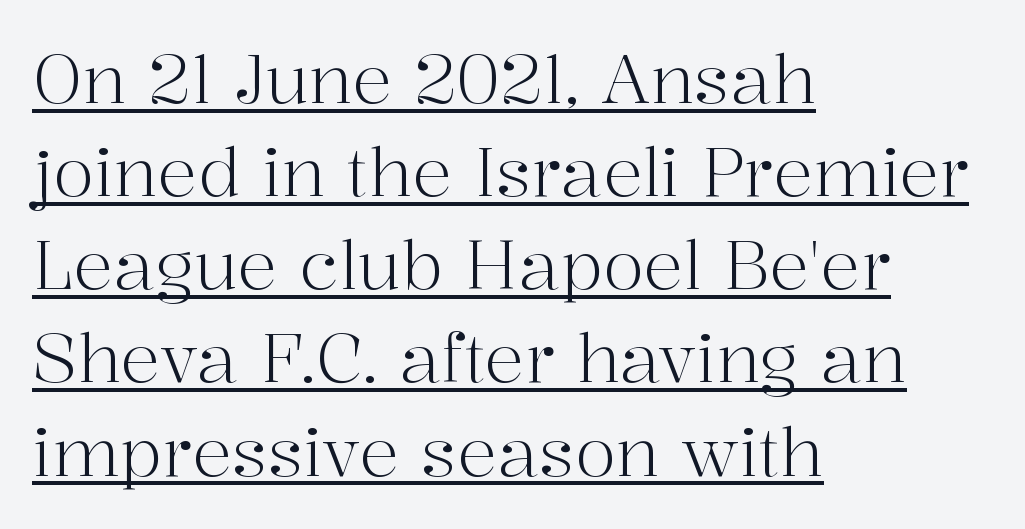
Q: Is the text bold? A: No.
Q: Is the text italic (slanted)? A: No, it is upright.
Q: Is the typeface a serif or a sans-serif typeface? A: Serif.
Q: Is the text underlined? A: Yes.
Q: How is the paragraph aligned? A: Left-aligned.
Q: Is the spacing between letters normal or unusually wide? A: Normal.
Q: Is the spacing between lines tight, normal or loose? A: Normal.
Q: Width (condensed, normal, or wide)? A: Normal.
Q: Stroke contrast? A: High.
Q: x-height? A: Medium.
Q: Monospaced? A: No.
